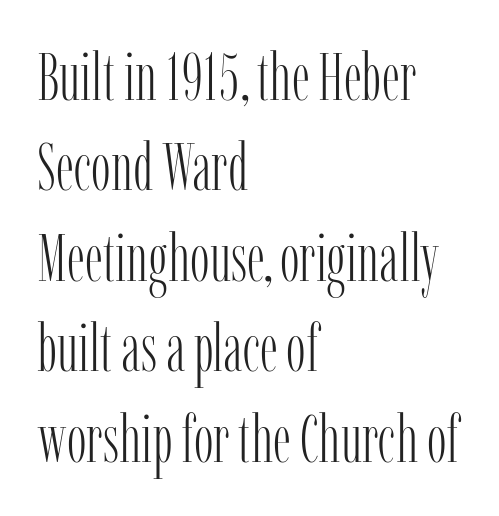
Q: Is the text bold? A: No.
Q: Is the text italic (slanted)? A: No, it is upright.
Q: Is the typeface a serif or a sans-serif typeface? A: Serif.
Q: Is the text underlined? A: No.
Q: How is the paragraph aligned? A: Left-aligned.
Q: Is the spacing between letters normal or unusually wide? A: Normal.
Q: Is the spacing between lines tight, normal or loose? A: Normal.
Q: Width (condensed, normal, or wide)? A: Condensed.
Q: Stroke contrast? A: Low.
Q: x-height? A: Medium.
Q: Monospaced? A: No.
